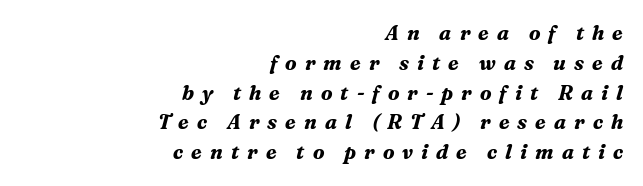
Descenders are the only things crossing below the line. Each word looks stretched out because of the extra space between its letters. The passage shown leans; its letterforms are oblique. Every row of glyphs terminates at an identical x-position on the right. Set as a true bold cut, around the 700 mark.
